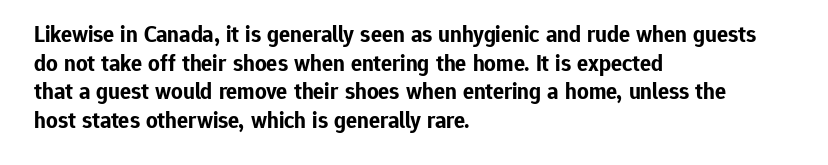
{"italic": "no", "bold": "yes", "underline": "no", "align": "left", "line_spacing_ratio": 1.24, "letter_spacing": "normal", "letter_spacing_em": 0.0, "glyph_px": 23}
